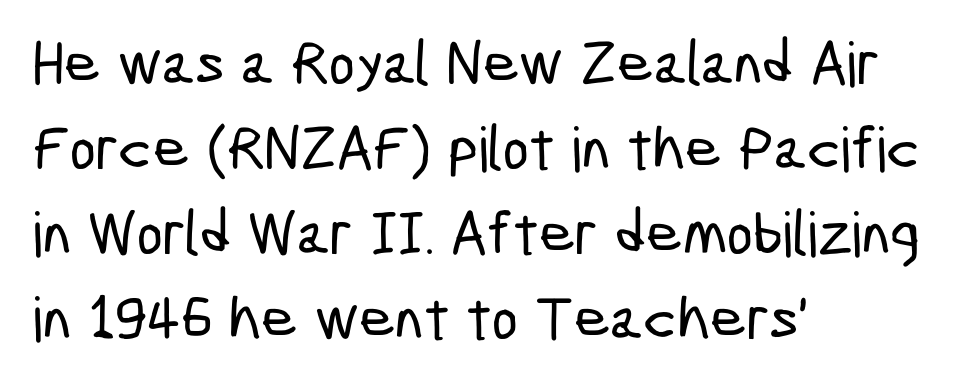
The image shows 62 px condensed sans-serif type; set left-aligned, normal line spacing (1.37x), normal letter spacing, not underlined; low stroke contrast and a medium x-height.
